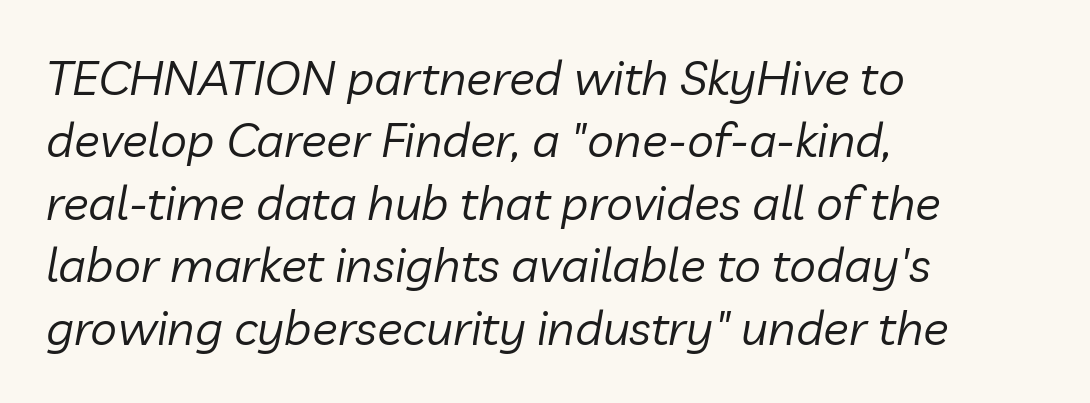
The image shows 48 px regular-weight type, italic (leaning right); set left-aligned, normal line spacing (1.3x), normal letter spacing, not underlined; low stroke contrast and a medium x-height.
